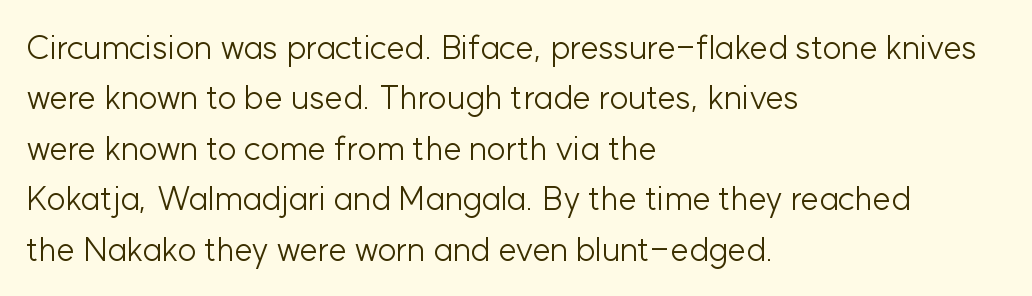
Weight class: somewhere from thin through regular. Honestly, the row spacing looks completely unremarkable. This sample has the flowing, uneven cadence of proportional lettering. A typesetter would call this zero additional tracking. Typeset ragged right — the left edge is the straight one. Honestly, there is no underline to notice here at all.
